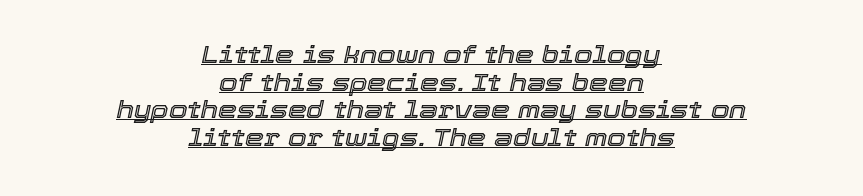
The image shows 24 px text type, italic (leaning right); set centered, tight line spacing (1.15x), normal letter spacing, underlined.
